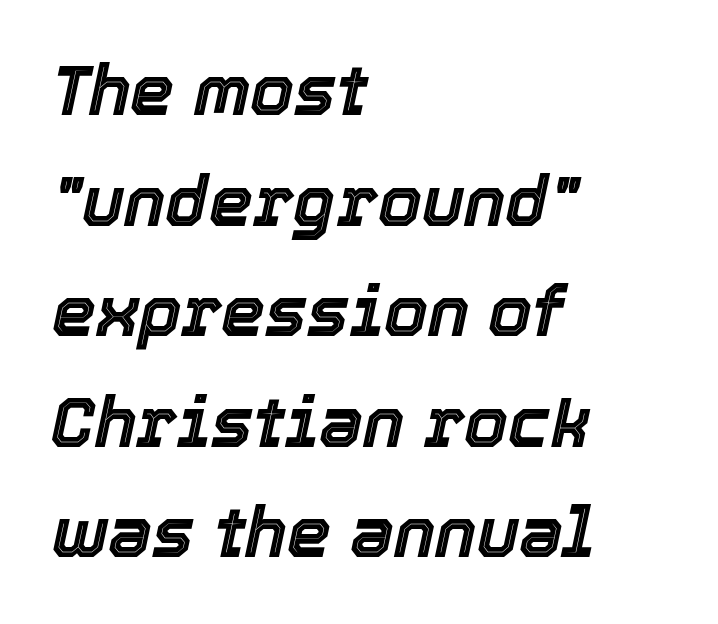
Do the characters align in a grid? No, the font is proportional. The ragged edge is on the right, which tells us the setting is flush left. The whole block is typeset with a tilt. The space beneath each line is pristine and unruled.
